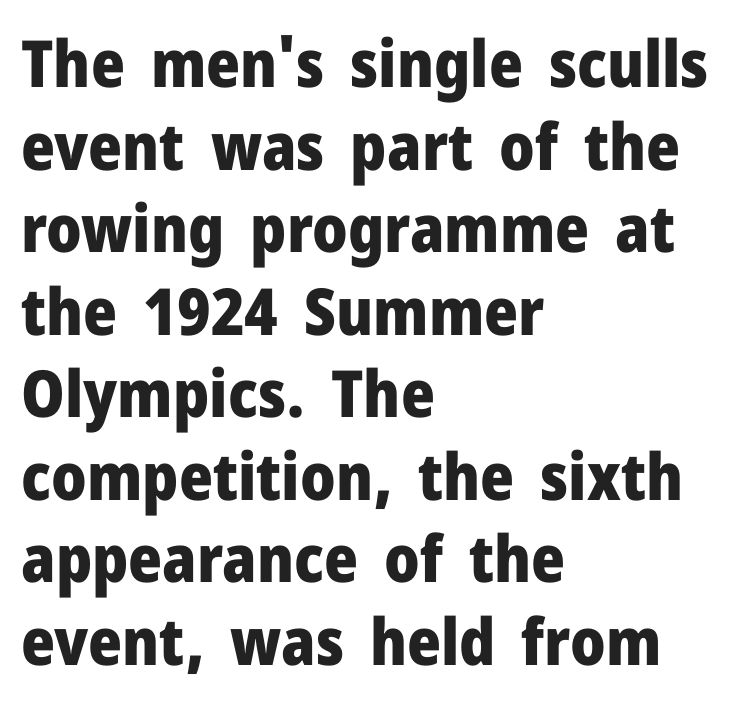
Q: Is the text bold? A: Yes.
Q: Is the text italic (slanted)? A: No, it is upright.
Q: Is the typeface a serif or a sans-serif typeface? A: Sans-serif.
Q: Is the text underlined? A: No.
Q: How is the paragraph aligned? A: Left-aligned.
Q: Is the spacing between letters normal or unusually wide? A: Normal.
Q: Is the spacing between lines tight, normal or loose? A: Normal.
Q: Width (condensed, normal, or wide)? A: Normal.
Q: Stroke contrast? A: Low.
Q: x-height? A: Medium.
Q: Monospaced? A: No.
